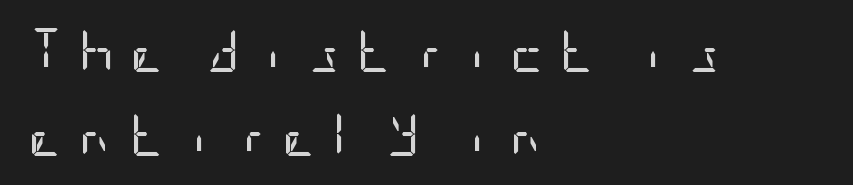
Q: Is the text bold? A: No.
Q: Is the text italic (slanted)? A: No, it is upright.
Q: Is the typeface a serif or a sans-serif typeface? A: Sans-serif.
Q: Is the text underlined? A: No.
Q: How is the paragraph aligned? A: Left-aligned.
Q: Is the spacing between letters normal or unusually wide? A: Unusually wide.
Q: Is the spacing between lines tight, normal or loose? A: Loose.
Q: Width (condensed, normal, or wide)? A: Condensed.
Q: Stroke contrast? A: Low.
Q: x-height? A: Large.
